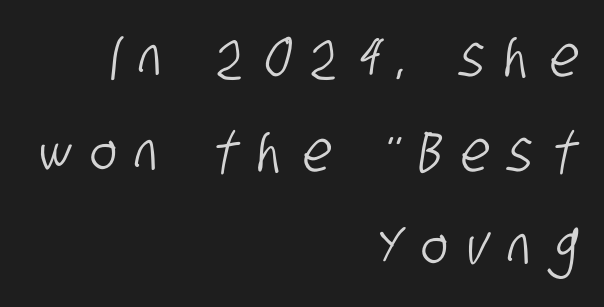
The image shows 56 px condensed sans-serif type; set right-aligned, normal line spacing (1.69x), unusually wide letter spacing (+0.35 em), not underlined; low stroke contrast and a large x-height.
